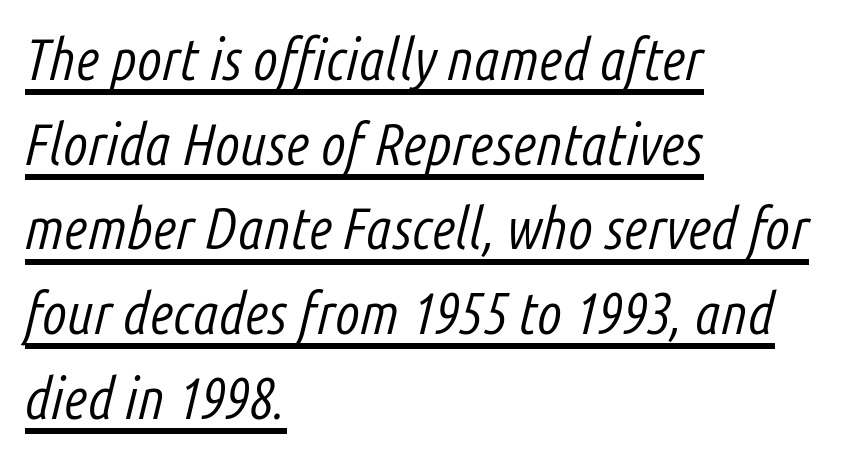
{"italic": "yes", "lean": "right", "slant_degrees": 14, "bold": "no", "weight": "light", "width": "condensed", "stroke_contrast": "low", "x_height": "medium", "monospaced": "no", "underline": "yes", "align": "left", "line_spacing": "normal", "line_spacing_ratio": 1.46, "letter_spacing": "normal", "letter_spacing_em": 0.0, "glyph_px": 58}
